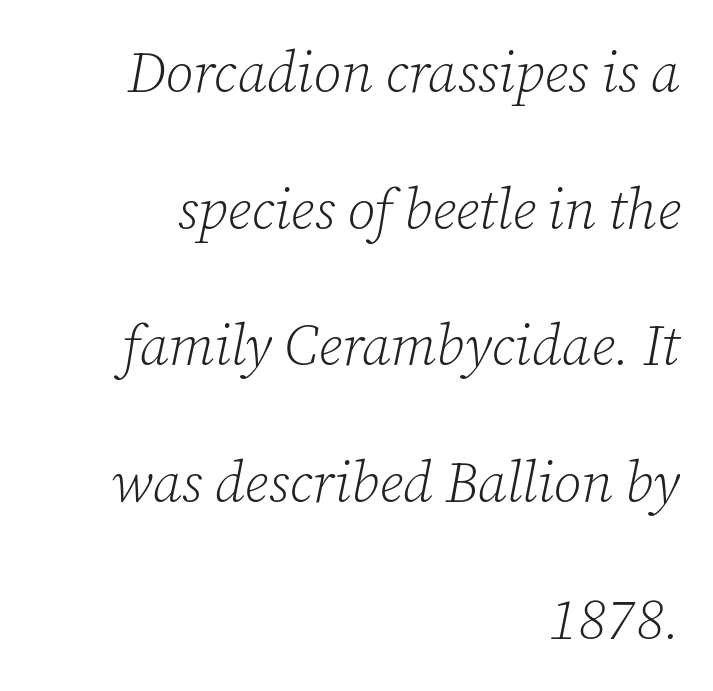
The image shows 56 px light serif type, italic (leaning right); set right-aligned, loose line spacing (2.44x), normal letter spacing, not underlined; low stroke contrast and a medium x-height.
